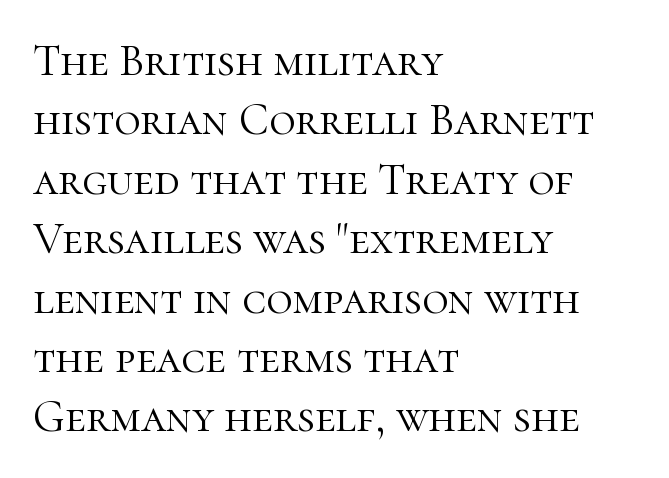
Weight: regular or lighter. If you drew a ruler down the left edge, every line would touch it. Rule under the text: the space is simply empty. Character widths vary here, with narrow letters taking less room than wide ones. No extra tracking has been applied to these lines. These lines sit exactly where default settings would place them.
